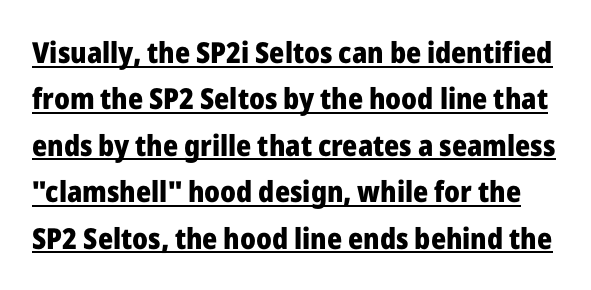
Q: Is the text bold? A: Yes.
Q: Is the text italic (slanted)? A: No, it is upright.
Q: Is the typeface a serif or a sans-serif typeface? A: Sans-serif.
Q: Is the text underlined? A: Yes.
Q: Is the spacing between letters normal or unusually wide? A: Normal.
Q: Is the spacing between lines tight, normal or loose? A: Normal.
Q: Width (condensed, normal, or wide)? A: Normal.
Q: Stroke contrast? A: Low.
Q: x-height? A: Medium.
Q: Monospaced? A: No.
